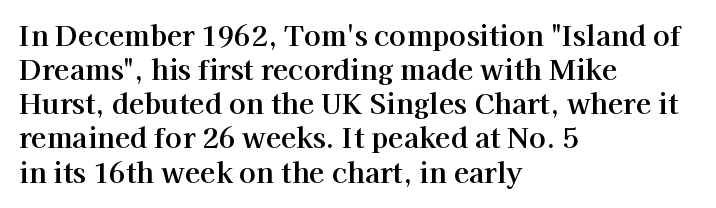
The text block is weighted toward the left margin, trailing off unevenly rightward. The font's upright variant was chosen for this text. Looks like regular typesetting: each glyph gets only the width it needs. Type without underlining. To sum up the face: it has serifs.
